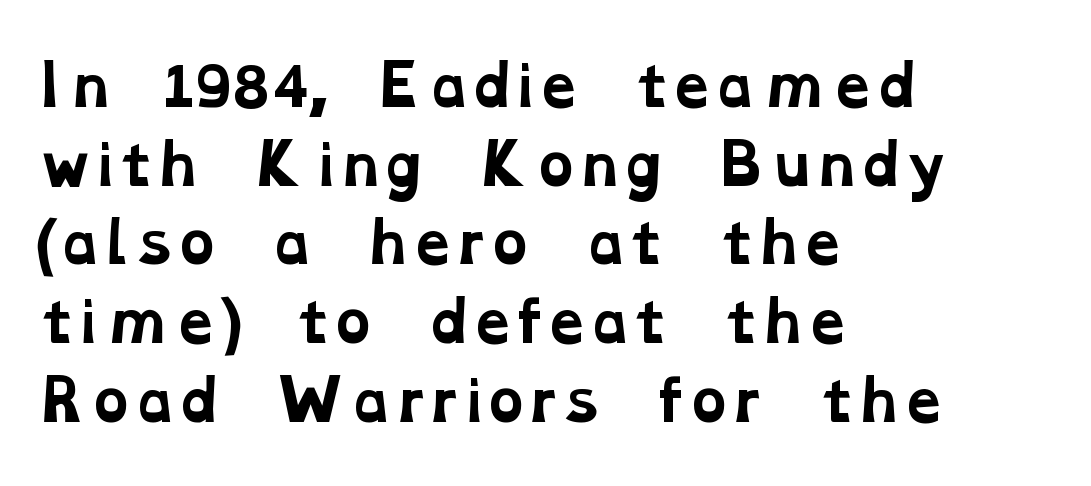
Font category for this specimen: serif. The tracking reads as untouched default to a designer's eye. A typesetter would call this proportional, since set widths differ per character. A bare baseline throughout the passage. Summary of vertical rhythm: regular, with standard interline spacing. Which margin do the lines hug? The left one — the right edge is uneven.
